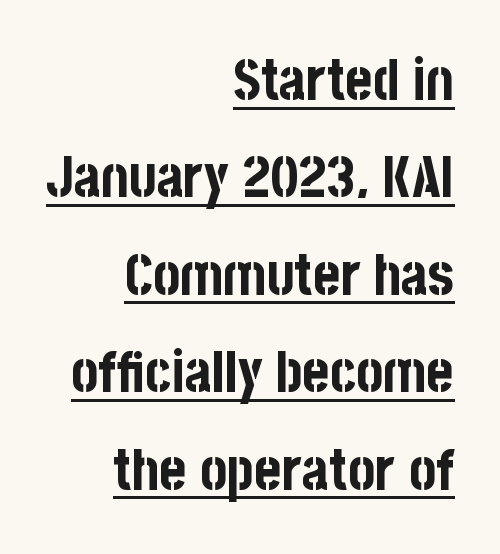
Glance below the letters and you will spot a drawn line. Each glyph is drawn with heavy, bold strokes. Default kerning and tracking; the words read as compact shapes. Spacing verdict: proportional, widths tailored to each character. The rag falls on the left side of this text block. In terms of posture, this sample is upright.
